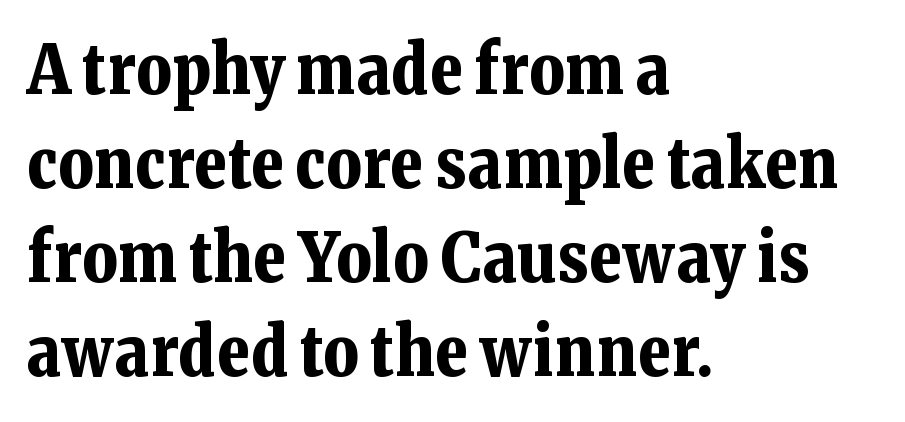
{"serif": "yes", "italic": "no", "bold": "yes", "weight": "bold", "width": "normal", "stroke_contrast": "low", "x_height": "medium", "monospaced": "no", "underline": "no", "align": "left", "line_spacing": "normal", "line_spacing_ratio": 1.38, "letter_spacing": "normal", "letter_spacing_em": 0.0, "glyph_px": 68}
